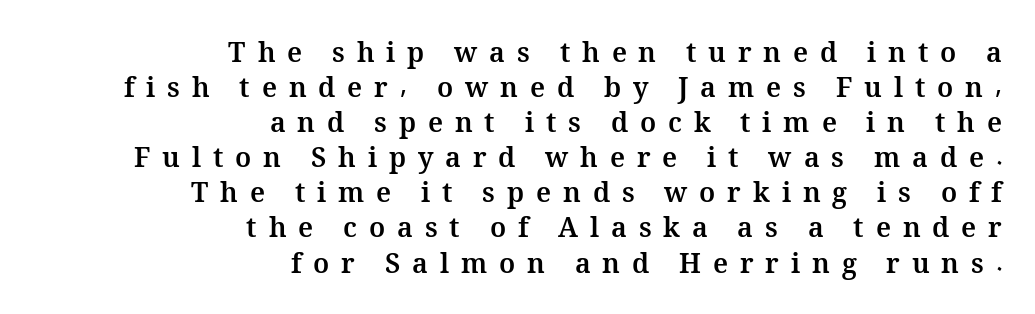
{"italic": "no", "bold": "yes", "underline": "no", "align": "right", "line_spacing": "normal", "line_spacing_ratio": 1.3, "letter_spacing": "wide", "letter_spacing_em": 0.44, "glyph_px": 27}
